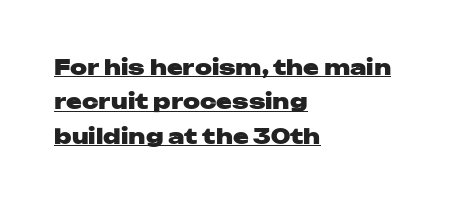
In terms of leading, this rendering sits right in the middle. Nope, not italic — everything's standing straight. Plenty of ink on the page — the face is bold. Alignment: flush left.
